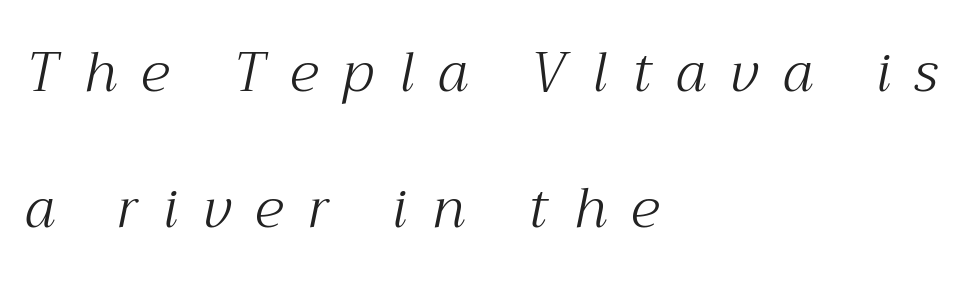
{"serif": "yes", "italic": "yes", "lean": "right", "slant_degrees": 12, "bold": "no", "weight": "light", "width": "normal", "stroke_contrast": "medium", "x_height": "medium", "monospaced": "no", "underline": "no", "align": "left", "line_spacing": "loose", "line_spacing_ratio": 2.48, "letter_spacing": "wide", "letter_spacing_em": 0.45, "glyph_px": 55}
